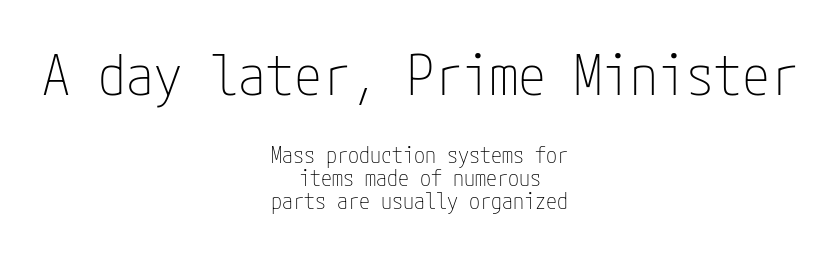
Q: Is the text bold? A: No.
Q: Is the text italic (slanted)? A: No, it is upright.
Q: Is the typeface a serif or a sans-serif typeface? A: Sans-serif.
Q: Is the text underlined? A: No.
Q: How is the paragraph aligned? A: Centered.
Q: Is the spacing between letters normal or unusually wide? A: Normal.
Q: Is the spacing between lines tight, normal or loose? A: Tight.
Q: Which block of text is set in a larger size, the first (top) or the second (bottom)? A: The first (top) one.
Q: Width (condensed, normal, or wide)? A: Condensed.
Q: Stroke contrast? A: Low.
Q: x-height? A: Medium.
